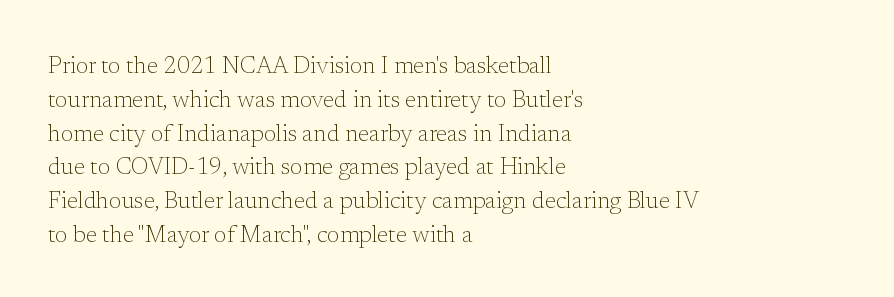
The image shows 23 px text type, upright; set left-aligned, normal line spacing (1.47x), normal letter spacing, not underlined.
